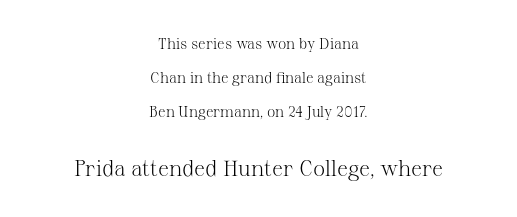
Unlike italic type, these characters show no tilt at all. The compositor balanced each line on the midline. Descenders hang freely into open space. The characters are drawn with everyday or finer stroke widths. The designer dialed line spacing up above the default.
